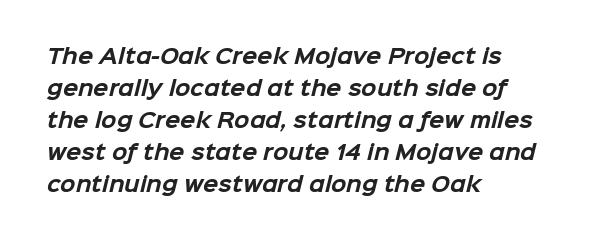
{"bold": "yes", "underline": "no", "align": "left", "line_spacing": "normal", "line_spacing_ratio": 1.6, "letter_spacing": "normal", "letter_spacing_em": 0.0, "glyph_px": 20}
